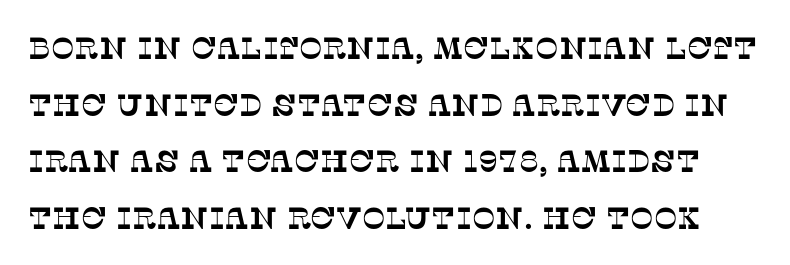
Proportional: the letters do not fall into vertical columns. Plain, unruled lines of type. I'd call this a serif setting — the letters wear small feet. How are the letters spaced? Ordinarily, with no added tracking.
